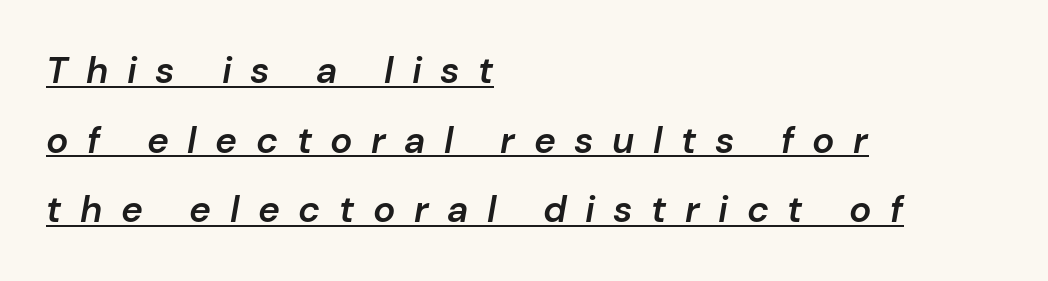
Q: Is the text bold? A: Semi-bold.
Q: Is the text italic (slanted)? A: Yes, it leans right by about 10 degrees.
Q: Is the text underlined? A: Yes.
Q: How is the paragraph aligned? A: Left-aligned.
Q: Is the spacing between letters normal or unusually wide? A: Unusually wide.
Q: Width (condensed, normal, or wide)? A: Normal.
Q: Stroke contrast? A: Low.
Q: x-height? A: Medium.
Q: Monospaced? A: No.
